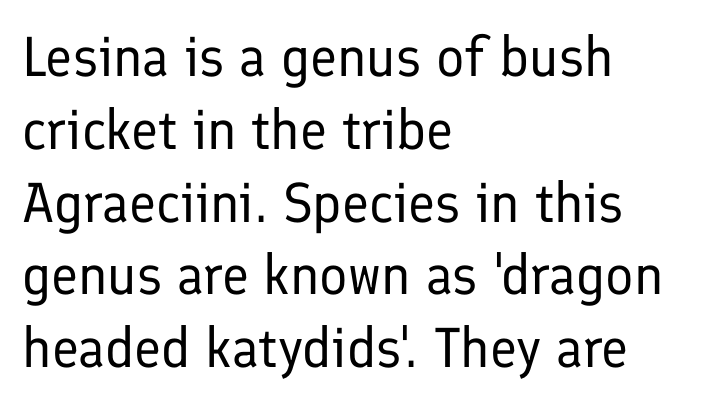
The gap between lines stays unmarked. Does the type have serifs? No, each stem ends abruptly. This sample uses plain, unmodified letter spacing. The rows are spaced the way most documents space them. Bold? No — there's no thickening of the strokes.
